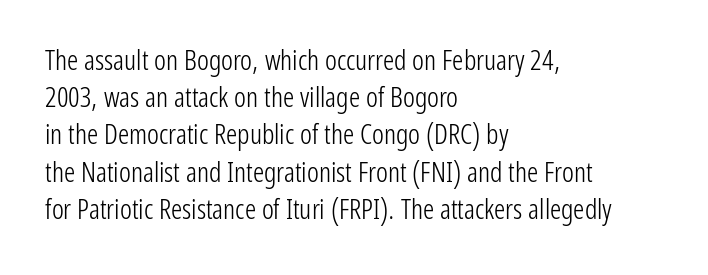
The lettering holds an erect, upright posture throughout. Default kerning and tracking; the words read as compact shapes. No word sits above an underline. Caption: face not bold, strokes unweighted. The leading is moderate, giving the passage an even texture.
